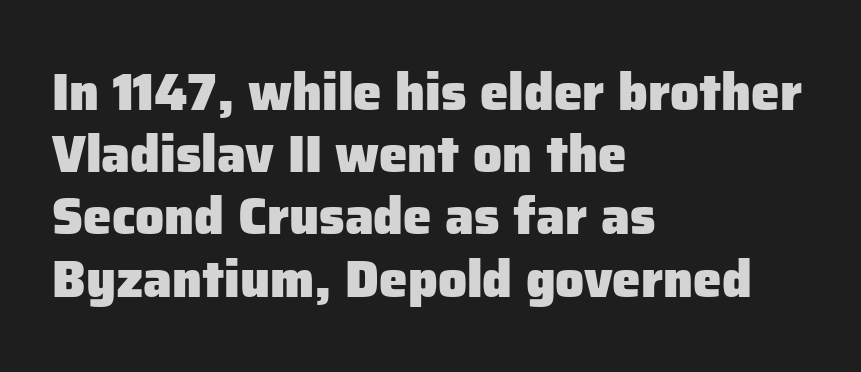
A full-strength bold gives these letters their thick strokes. Inter-character spacing is left at the font's built-in metrics. The face used here is proportionally spaced, like ordinary book or web type. Underline: absent. This is roman type, the default non-slanted kind. A sans-serif font was chosen for this passage.
